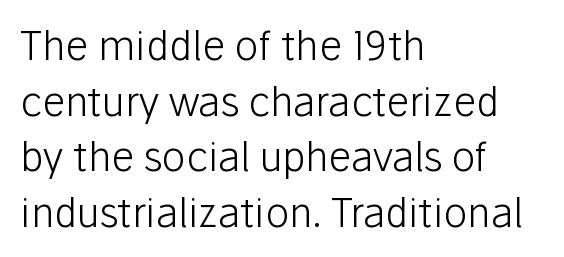
{"serif": "no", "italic": "no", "bold": "no", "weight": "light", "width": "normal", "stroke_contrast": "low", "x_height": "medium", "monospaced": "no", "underline": "no", "align": "left", "line_spacing": "normal", "line_spacing_ratio": 1.39, "letter_spacing": "normal", "letter_spacing_em": 0.0, "glyph_px": 40}
